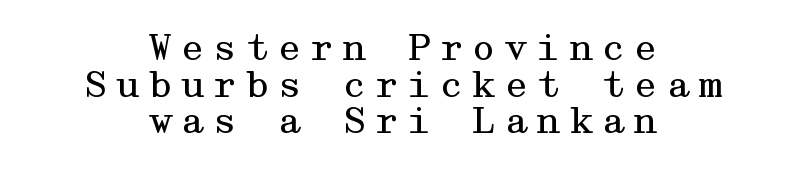
{"serif": "yes", "italic": "no", "bold": "no", "weight": "regular", "width": "wide", "stroke_contrast": "medium", "x_height": "medium", "underline": "no", "align": "center", "line_spacing": "tight", "line_spacing_ratio": 1.02, "letter_spacing": "wide", "letter_spacing_em": 0.2, "glyph_px": 36}
